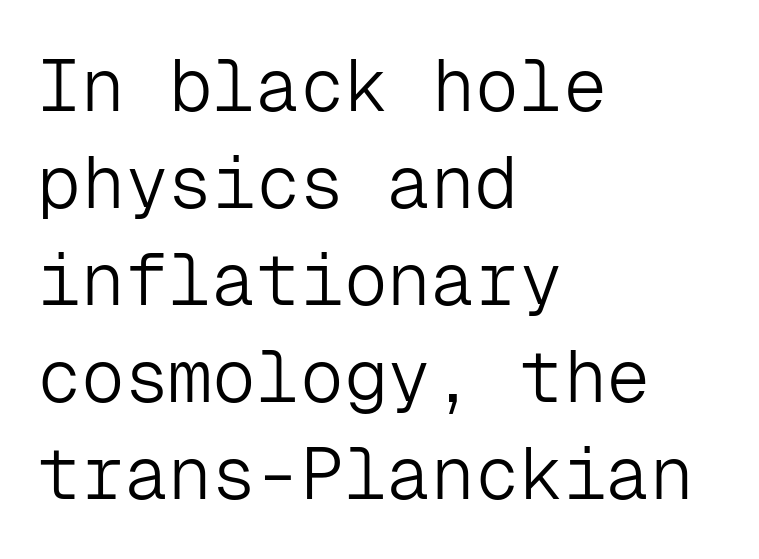
Q: Is the text bold? A: No.
Q: Is the text italic (slanted)? A: No, it is upright.
Q: Is the typeface a serif or a sans-serif typeface? A: Sans-serif.
Q: Is the text underlined? A: No.
Q: How is the paragraph aligned? A: Left-aligned.
Q: Is the spacing between letters normal or unusually wide? A: Normal.
Q: Is the spacing between lines tight, normal or loose? A: Normal.
Q: Width (condensed, normal, or wide)? A: Normal.
Q: Stroke contrast? A: Low.
Q: x-height? A: Medium.
Q: Monospaced? A: Yes.
